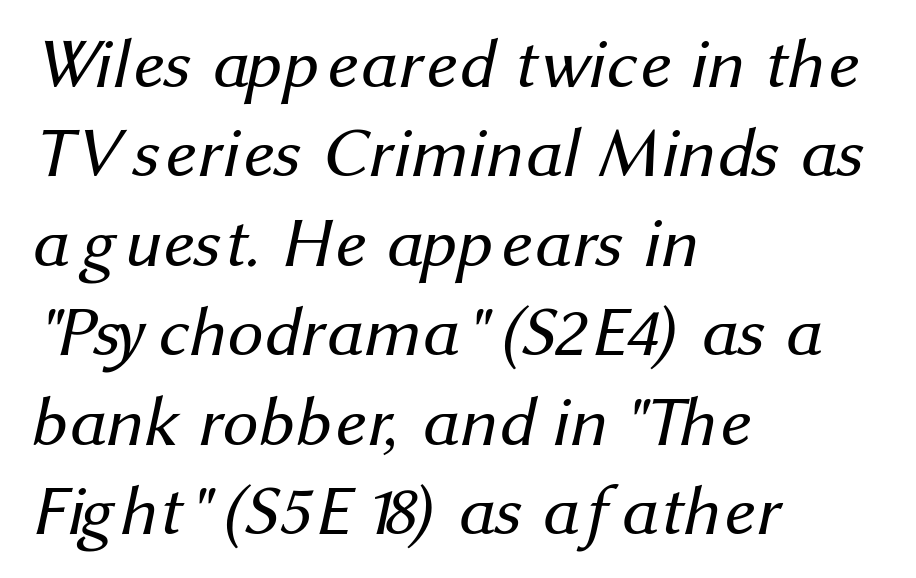
The image shows 71 px regular-weight sans-serif type; set left-aligned, normal line spacing (1.26x), normal letter spacing, not underlined; medium stroke contrast and a medium x-height.
